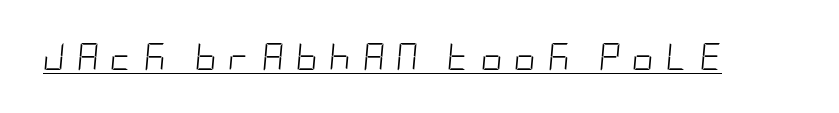
Q: Is the text bold? A: No.
Q: Is the text italic (slanted)? A: Yes, it leans right by about 5 degrees.
Q: Is the text underlined? A: Yes.
Q: Is the spacing between letters normal or unusually wide? A: Unusually wide.
